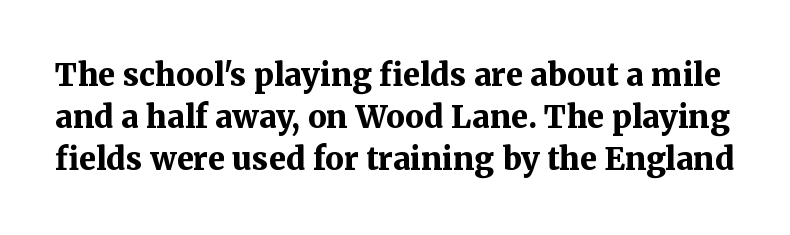
Q: Is the text bold? A: Yes.
Q: Is the text italic (slanted)? A: No, it is upright.
Q: Is the typeface a serif or a sans-serif typeface? A: Serif.
Q: Is the text underlined? A: No.
Q: Is the spacing between letters normal or unusually wide? A: Normal.
Q: Is the spacing between lines tight, normal or loose? A: Normal.
Q: Width (condensed, normal, or wide)? A: Normal.
Q: Stroke contrast? A: Medium.
Q: x-height? A: Medium.
Q: Monospaced? A: No.
